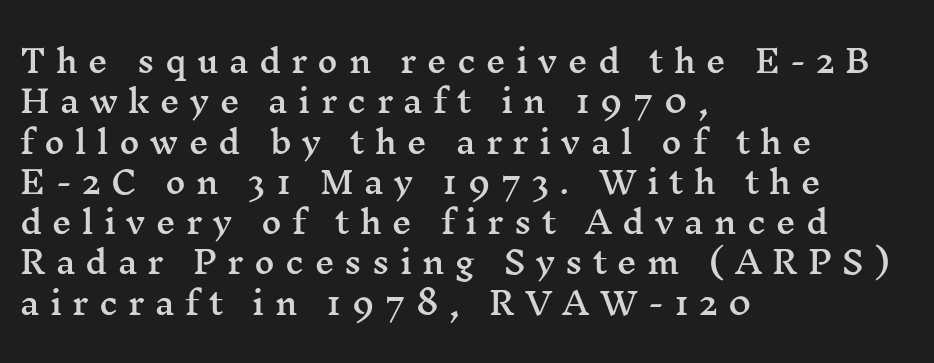
Q: Is the text italic (slanted)? A: No, it is upright.
Q: Is the typeface a serif or a sans-serif typeface? A: Serif.
Q: Is the text underlined? A: No.
Q: How is the paragraph aligned? A: Left-aligned.
Q: Is the spacing between letters normal or unusually wide? A: Unusually wide.
Q: Is the spacing between lines tight, normal or loose? A: Normal.
Q: Width (condensed, normal, or wide)? A: Wide.
Q: Stroke contrast? A: Medium.
Q: x-height? A: Medium.
Q: Monospaced? A: No.
